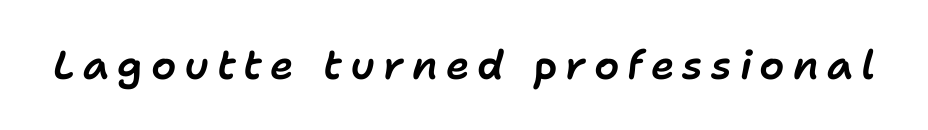
Is this a fixed-width face? No — the glyphs have proportional, varying widths. The face used here is rendered with a markedly widened letterfit. Would a proofreader flag this as italicized? Yes. Beneath every word, the page is bare.
